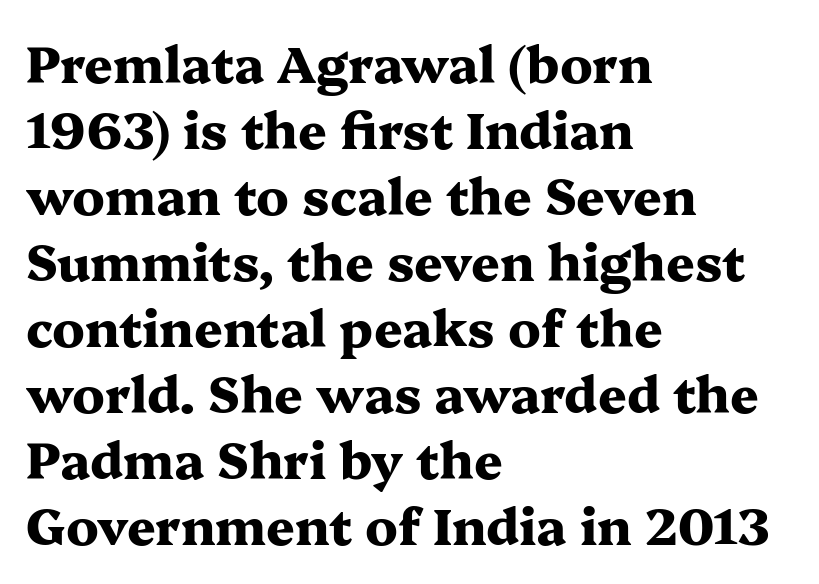
The font is running at its bold setting. Do the characters align in a grid? No, the font is proportional. This sample keeps an unexceptional amount of space between lines. Is the letter spacing exaggerated? No — it looks like the ordinary default. The lettering stays uniformly vertical, giving the passage a roman look.
